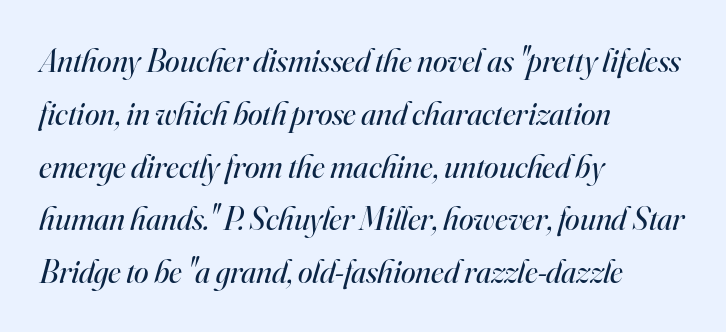
Regarding serifs, this sample has them. One-word summary of the alignment: left. Bare-footed words on every line. Students, note that the glyphs here touch the page at normal intervals. You could not count columns in this text — the font is proportionally spaced.
